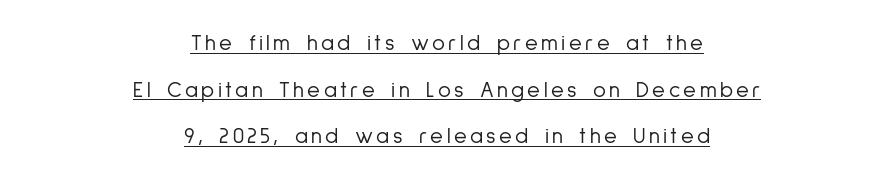
{"italic": "no", "bold": "no", "underline": "yes", "align": "center", "line_spacing": "loose", "line_spacing_ratio": 2.12, "glyph_px": 22}
